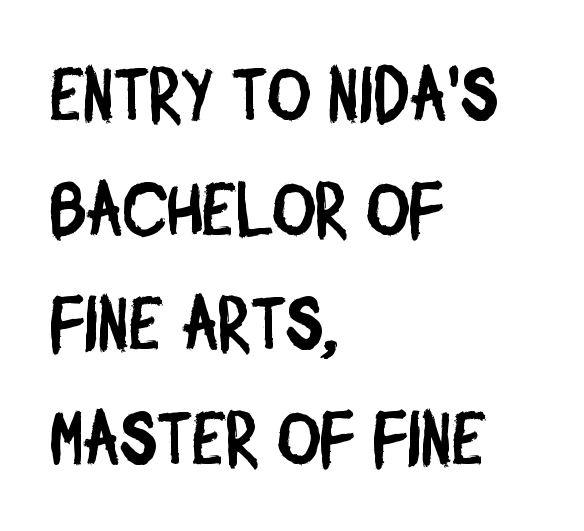
Q: Is the typeface a serif or a sans-serif typeface? A: Sans-serif.
Q: Is the text underlined? A: No.
Q: How is the paragraph aligned? A: Left-aligned.
Q: Is the spacing between letters normal or unusually wide? A: Normal.
Q: Is the spacing between lines tight, normal or loose? A: Normal.
Q: Width (condensed, normal, or wide)? A: Condensed.
Q: Stroke contrast? A: Low.
Q: x-height? A: Large.
Q: Monospaced? A: No.
